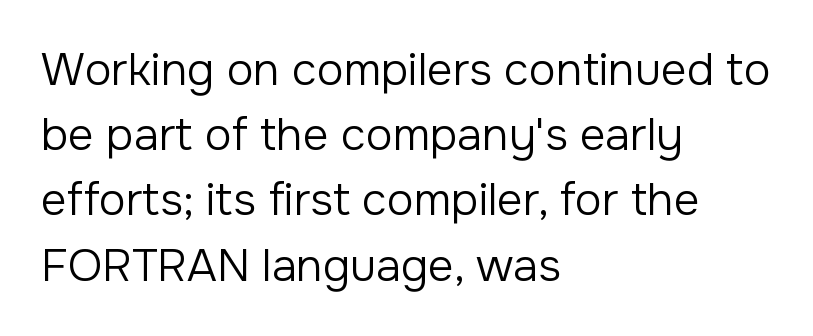
{"serif": "no", "italic": "no", "bold": "no", "weight": "regular", "width": "normal", "stroke_contrast": "low", "x_height": "medium", "monospaced": "no", "underline": "no", "align": "left", "line_spacing": "normal", "line_spacing_ratio": 1.45, "letter_spacing": "normal", "letter_spacing_em": 0.0, "glyph_px": 45}
